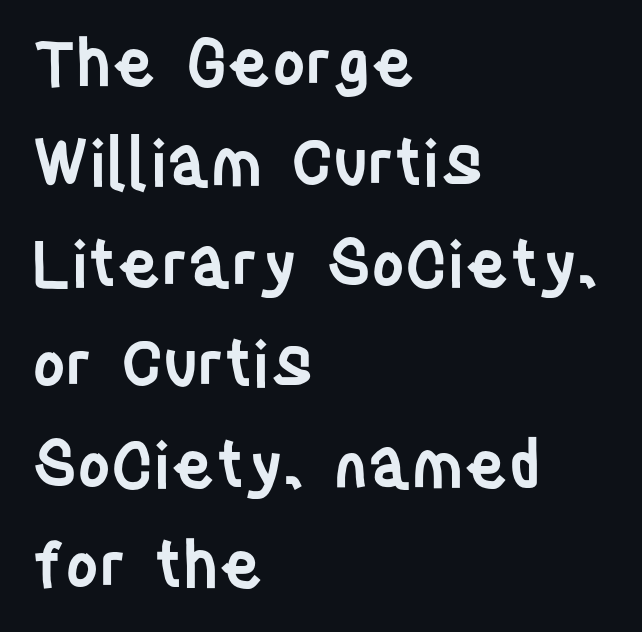
Q: Is the text bold? A: Semi-bold.
Q: Is the text italic (slanted)? A: No, it is upright.
Q: Is the typeface a serif or a sans-serif typeface? A: Sans-serif.
Q: Is the text underlined? A: No.
Q: How is the paragraph aligned? A: Left-aligned.
Q: Is the spacing between letters normal or unusually wide? A: Normal.
Q: Is the spacing between lines tight, normal or loose? A: Normal.
Q: Width (condensed, normal, or wide)? A: Condensed.
Q: Stroke contrast? A: Low.
Q: x-height? A: Large.
Q: Monospaced? A: No.
